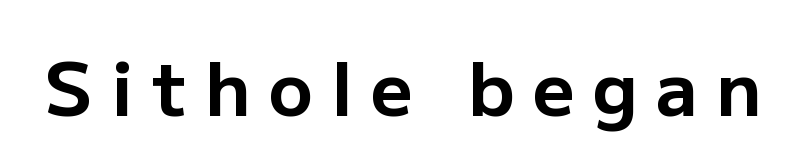
As a designer I'd log this as weight 700, bold. Do the characters align in a grid? No, the font is proportional. Designer's note — italics off, roman on. Type without underlining. Observe the wide spacing: letters keep a clear distance from each other. The font family rendered here belongs to the sans-serif group.
